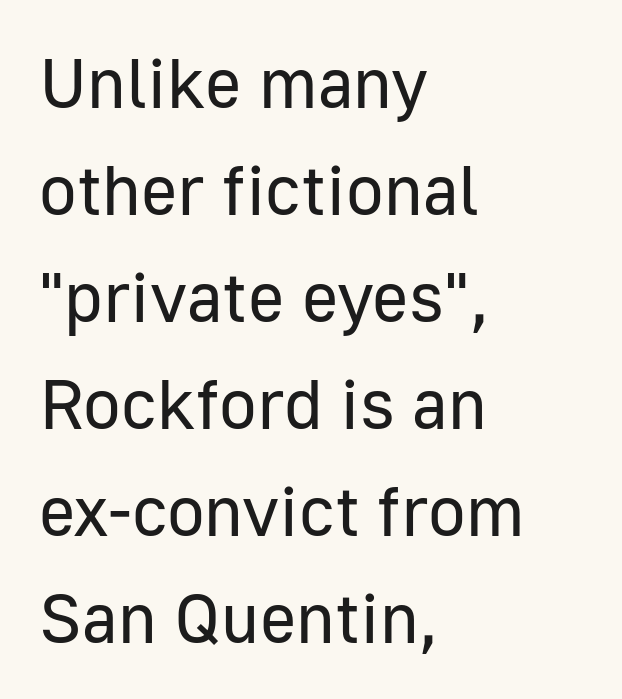
The image shows 70 px regular-weight sans-serif type, upright; set left-aligned, normal line spacing (1.53x), normal letter spacing, not underlined; low stroke contrast and a medium x-height.
